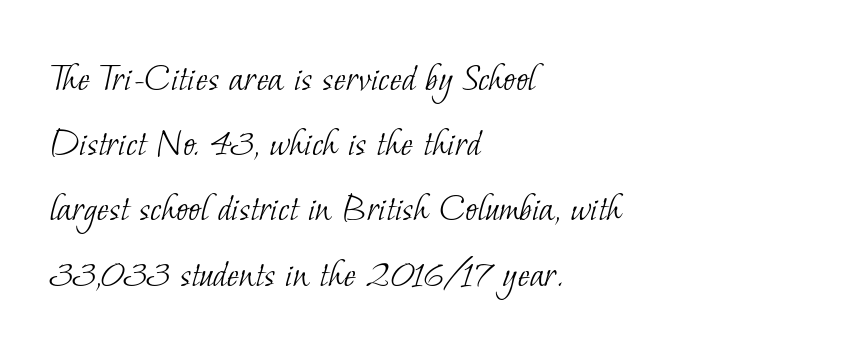
The rows are spaced the way most documents space them. The letterforms sit shoulder to shoulder at normal distance. The font is comparable to plain body text, perhaps lighter. A classic flush-left, rag-right setting is used for this passage.
